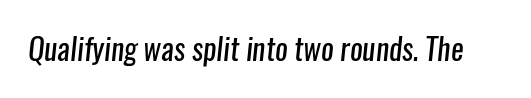
The image shows 30 px regular-weight, condensed sans-serif type; set normal letter spacing, not underlined; low stroke contrast and a medium x-height.
